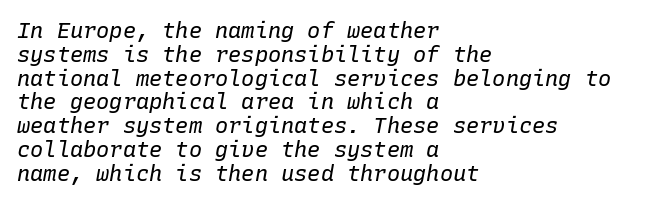
{"italic": "yes", "lean": "right", "slant_degrees": 10, "bold": "no", "underline": "no", "align": "left", "line_spacing": "tight", "line_spacing_ratio": 1.08, "letter_spacing": "normal", "letter_spacing_em": 0.0, "glyph_px": 22}
